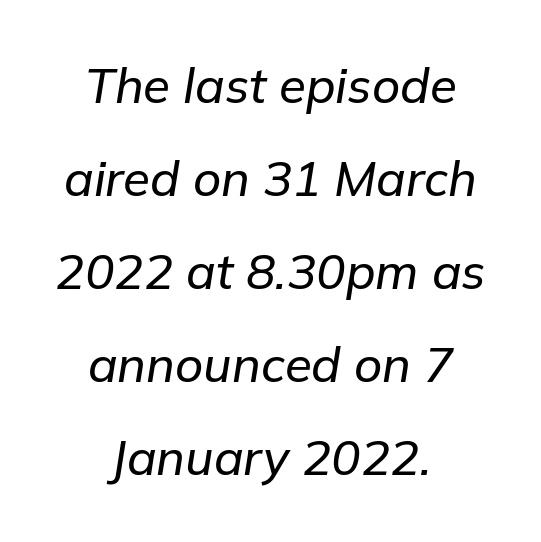
{"italic": "yes", "lean": "right", "slant_degrees": 9, "width": "normal", "stroke_contrast": "low", "x_height": "medium", "monospaced": "no", "underline": "no", "align": "center", "line_spacing": "loose", "line_spacing_ratio": 1.9, "letter_spacing": "normal", "letter_spacing_em": 0.0, "glyph_px": 49}
